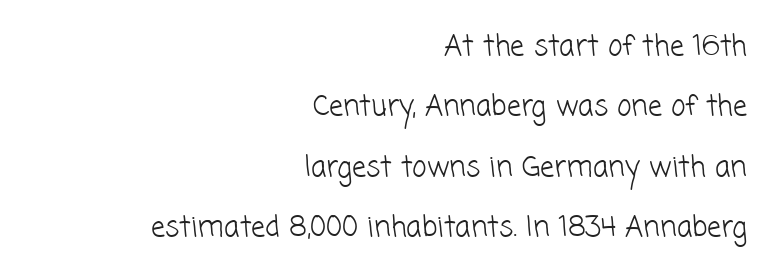
Q: Is the text bold? A: No.
Q: Is the typeface a serif or a sans-serif typeface? A: Sans-serif.
Q: Is the text underlined? A: No.
Q: How is the paragraph aligned? A: Right-aligned.
Q: Is the spacing between letters normal or unusually wide? A: Normal.
Q: Is the spacing between lines tight, normal or loose? A: Loose.
Q: Width (condensed, normal, or wide)? A: Normal.
Q: Stroke contrast? A: Low.
Q: x-height? A: Medium.
Q: Monospaced? A: No.
